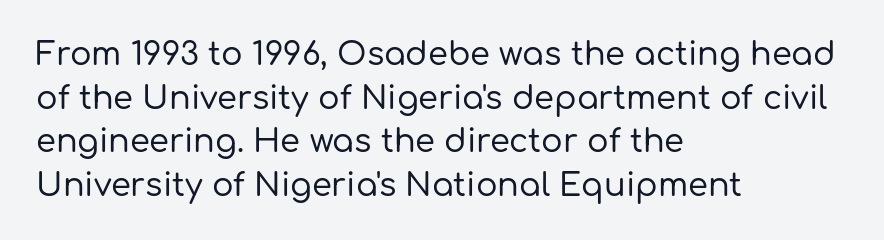
{"serif": "no", "italic": "no", "width": "normal", "stroke_contrast": "low", "x_height": "medium", "monospaced": "no", "underline": "no", "align": "left", "line_spacing": "normal", "line_spacing_ratio": 1.36, "letter_spacing": "normal", "letter_spacing_em": 0.0, "glyph_px": 32}
